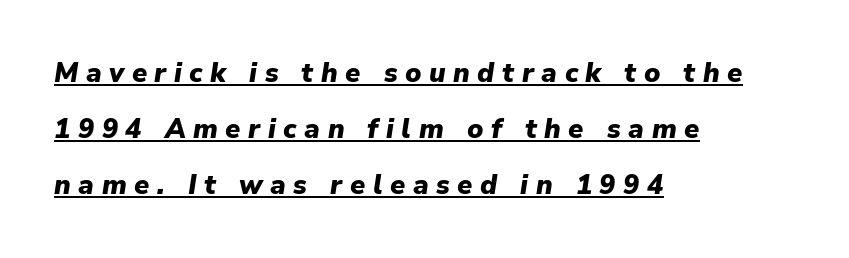
{"italic": "yes", "lean": "right", "slant_degrees": 9, "bold": "yes", "underline": "yes", "align": "left", "line_spacing": "loose", "line_spacing_ratio": 2.07, "letter_spacing": "wide", "letter_spacing_em": 0.28, "glyph_px": 27}
